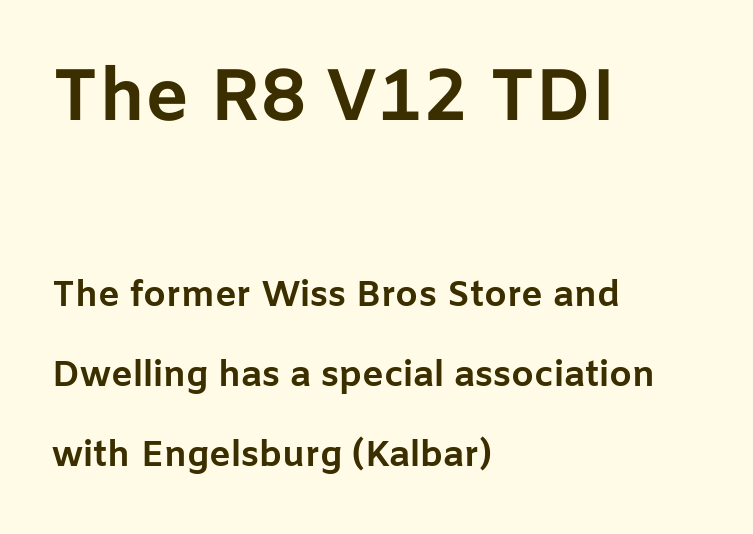
{"serif": "no", "italic": "no", "bold": "yes", "weight": "bold", "width": "normal", "stroke_contrast": "low", "x_height": "medium", "monospaced": "no", "underline": "no", "align": "left", "line_spacing": "loose", "line_spacing_ratio": 2.22, "letter_spacing": "normal", "letter_spacing_em": 0.0, "larger_block": "first", "size_ratio": 2.03, "glyph_px": 73}
